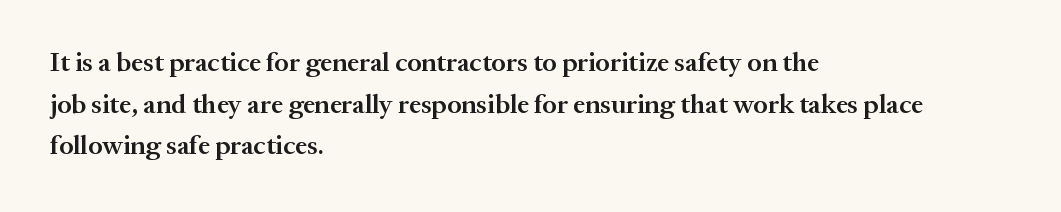
The image shows 27 px text type, upright; set left-aligned, normal line spacing (1.54x), normal letter spacing, not underlined.
